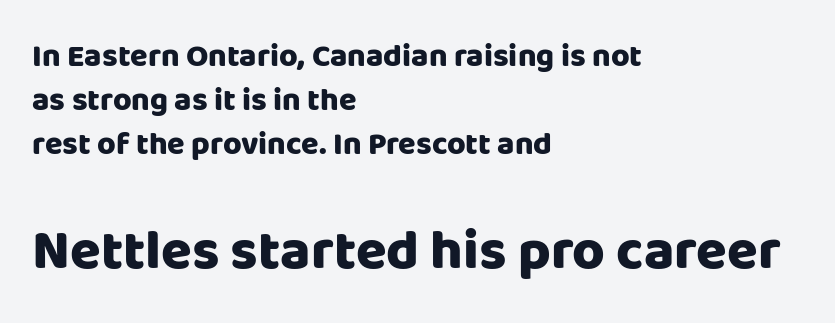
The image shows 56 px heavy sans-serif type, upright; set left-aligned, normal line spacing (1.38x), normal letter spacing, not underlined; the second (bottom) block is 1.75x larger; low stroke contrast and a large x-height.
